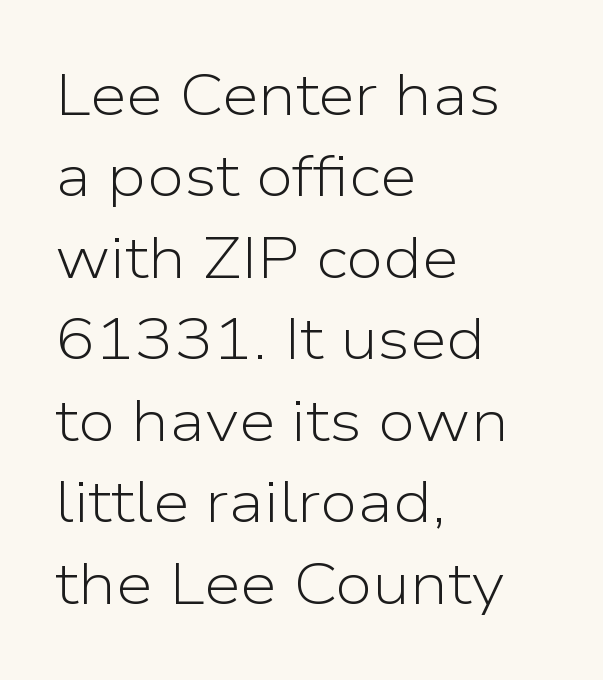
{"serif": "no", "italic": "no", "bold": "no", "weight": "light", "width": "normal", "stroke_contrast": "low", "x_height": "medium", "monospaced": "no", "underline": "no", "align": "left", "line_spacing": "normal", "line_spacing_ratio": 1.38, "letter_spacing": "normal", "letter_spacing_em": 0.0, "glyph_px": 59}
